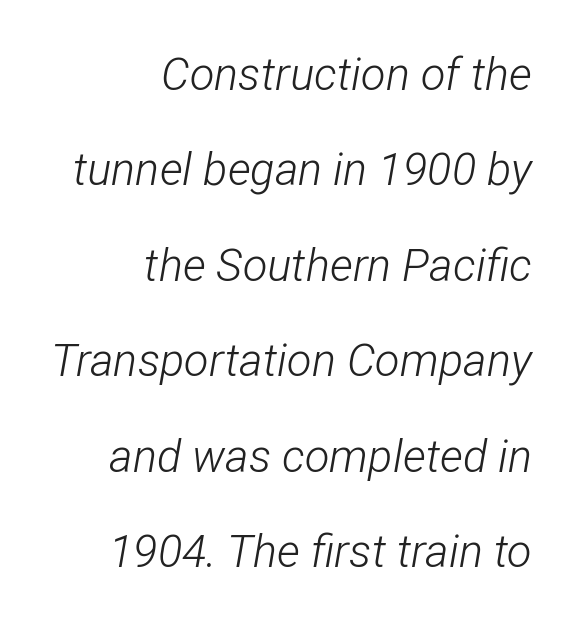
The image shows 45 px light, condensed type, italic (leaning right); set right-aligned, loose line spacing (2.12x), normal letter spacing, not underlined; low stroke contrast and a medium x-height.
